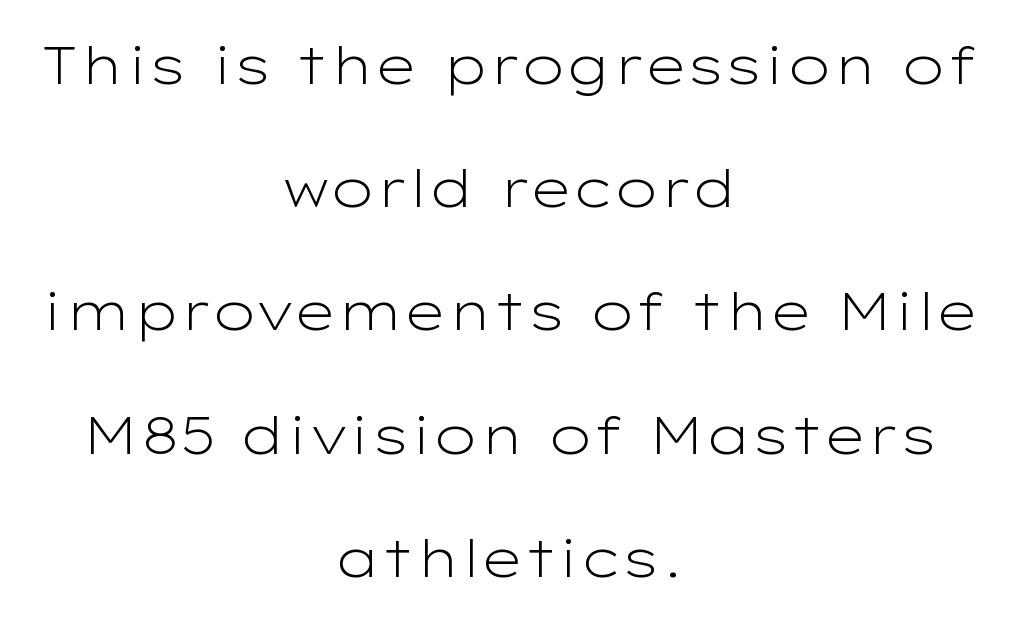
Rule under the text: the space is simply empty. These lines are rendered in a variable-pitch font. These lines keep a tight, regular rhythm from letter to letter. Rows of type keep a wide berth in the vertical direction. The characters display no serif detailing; their extremities are plain. Casual observation: everything's sitting right in the middle.
